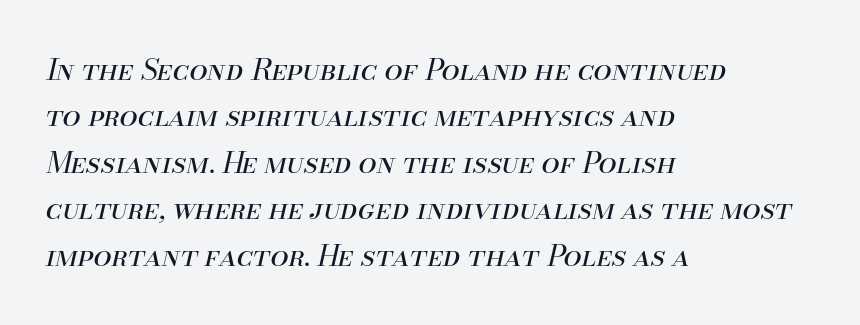
Q: Is the text bold? A: No.
Q: Is the text italic (slanted)? A: Yes, it leans right by about 13 degrees.
Q: Is the text underlined? A: No.
Q: How is the paragraph aligned? A: Left-aligned.
Q: Is the spacing between letters normal or unusually wide? A: Normal.
Q: Is the spacing between lines tight, normal or loose? A: Normal.
Q: Width (condensed, normal, or wide)? A: Normal.
Q: Stroke contrast? A: Medium.
Q: x-height? A: Small.
Q: Monospaced? A: No.
